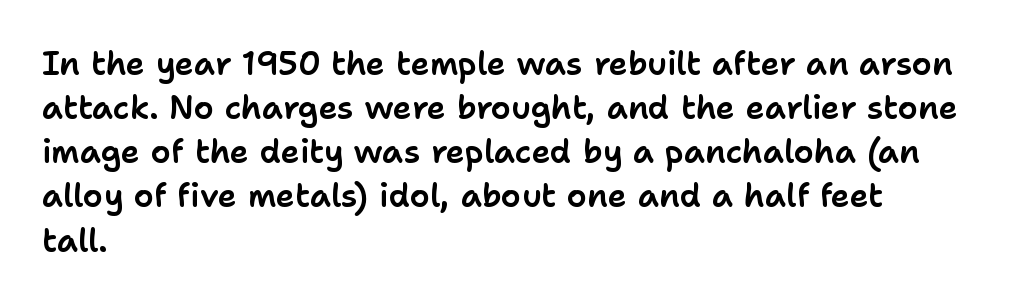
Q: Is the text italic (slanted)? A: No, it is upright.
Q: Is the typeface a serif or a sans-serif typeface? A: Sans-serif.
Q: Is the text underlined? A: No.
Q: How is the paragraph aligned? A: Left-aligned.
Q: Is the spacing between letters normal or unusually wide? A: Normal.
Q: Is the spacing between lines tight, normal or loose? A: Normal.
Q: Width (condensed, normal, or wide)? A: Normal.
Q: Stroke contrast? A: Low.
Q: x-height? A: Medium.
Q: Monospaced? A: No.
